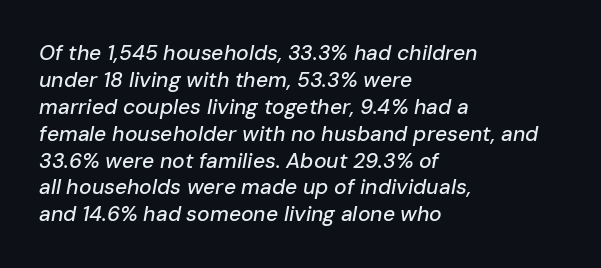
Q: Is the text italic (slanted)? A: Yes, it leans right by about 10 degrees.
Q: Is the text underlined? A: No.
Q: How is the paragraph aligned? A: Left-aligned.
Q: Is the spacing between letters normal or unusually wide? A: Normal.
Q: Is the spacing between lines tight, normal or loose? A: Normal.
